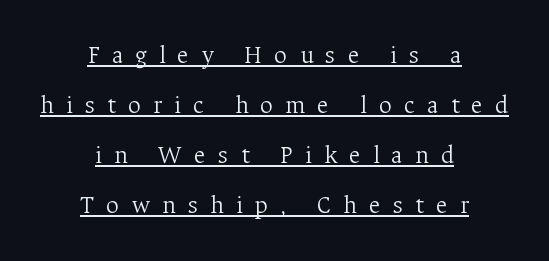
The image shows 25 px text type, upright; set centered, loose line spacing (2.0x), unusually wide letter spacing (+0.49 em), underlined.
